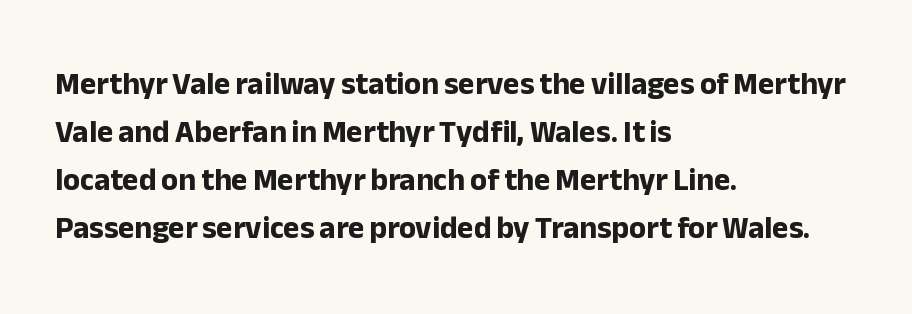
Q: Is the text bold? A: Yes.
Q: Is the text italic (slanted)? A: No, it is upright.
Q: Is the typeface a serif or a sans-serif typeface? A: Sans-serif.
Q: Is the text underlined? A: No.
Q: How is the paragraph aligned? A: Left-aligned.
Q: Is the spacing between letters normal or unusually wide? A: Normal.
Q: Is the spacing between lines tight, normal or loose? A: Normal.
Q: Width (condensed, normal, or wide)? A: Normal.
Q: Stroke contrast? A: Low.
Q: x-height? A: Medium.
Q: Monospaced? A: No.
